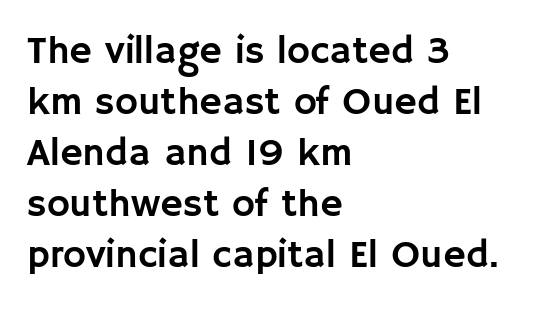
The image shows 39 px sans-serif type, upright; set left-aligned, normal line spacing (1.31x), normal letter spacing, not underlined; low stroke contrast and a large x-height.
